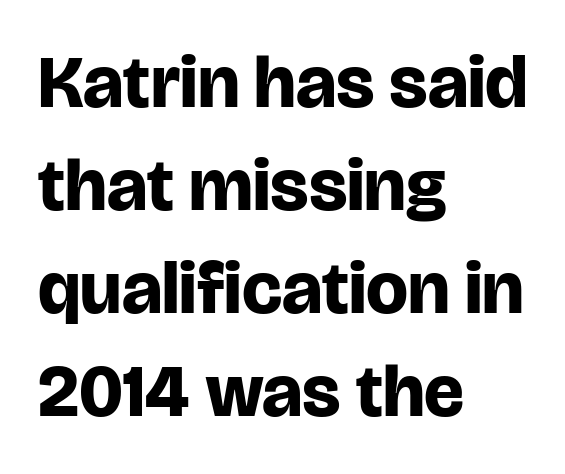
Q: Is the text bold? A: Yes.
Q: Is the text italic (slanted)? A: No, it is upright.
Q: Is the typeface a serif or a sans-serif typeface? A: Sans-serif.
Q: Is the text underlined? A: No.
Q: How is the paragraph aligned? A: Left-aligned.
Q: Is the spacing between letters normal or unusually wide? A: Normal.
Q: Is the spacing between lines tight, normal or loose? A: Normal.
Q: Width (condensed, normal, or wide)? A: Normal.
Q: Stroke contrast? A: Low.
Q: x-height? A: Large.
Q: Monospaced? A: No.
